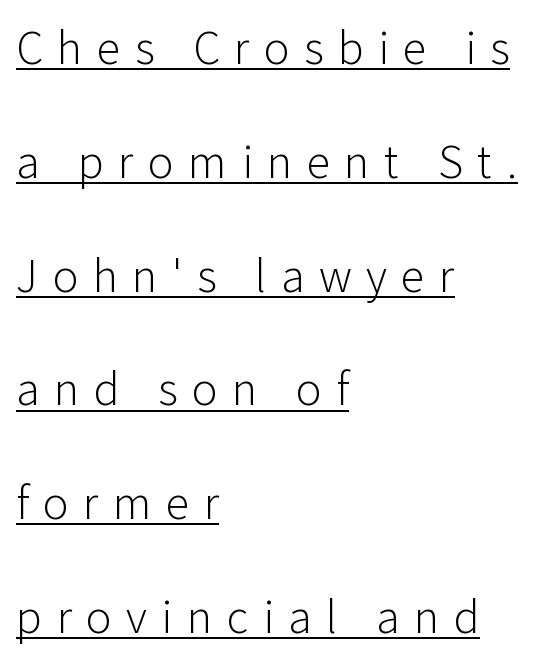
Posture: vertical. The letterforms stand isolated, each surrounded by extra space. Is the block centered? No — it sits flush against the left margin. The characters are drawn with everyday or finer stroke widths.
